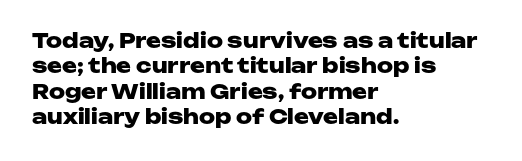
Characters follow at the spacing the type designer built in. What's the leading like? Ordinary, nothing unusual. Horizontal alignment here is leftward, the default for most running prose. The words here are not underlined. The typesetting leans heavy: a genuine bold.
